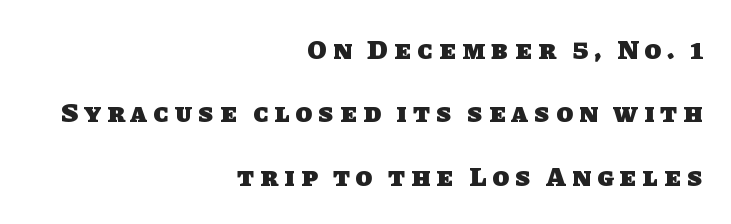
Heavy, bold letterforms. Horizontally, the lines are justified to the trailing edge only. Inter-character spacing is expanded well beyond the font's built-in metrics. Just letters on the line, the space beneath them empty. Line spacing here is loose.
